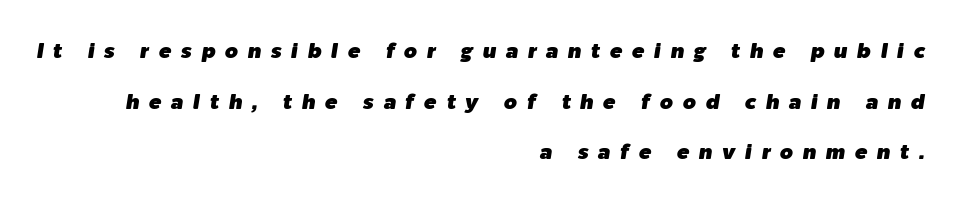
Casual observation: everything's shoved over to the right. Substantial extra tracking has been applied to these lines. Notice how the stems are inclined rather than vertical — that's the hallmark of italics. Nobody drew a line under any word here.
